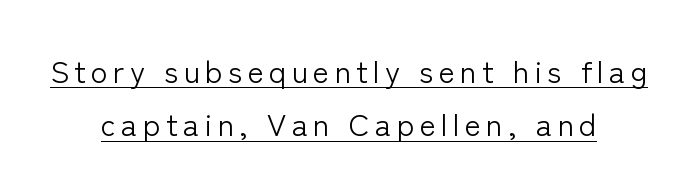
The weight would be labelled regular, book, light, or lighter still. Emphasis is given by a line drawn under the lettering. Is the block centered? Yes — each line is placed symmetrically about the middle. Ascenders rise straight up at ninety degrees.
